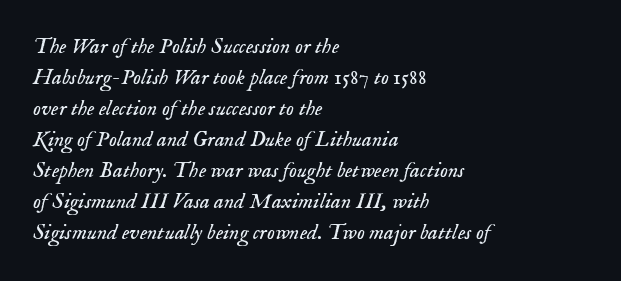
{"italic": "yes", "lean": "right", "slant_degrees": 18, "bold": "no", "underline": "no", "align": "left", "line_spacing": "normal", "line_spacing_ratio": 1.41, "letter_spacing": "normal", "letter_spacing_em": 0.0, "glyph_px": 22}
